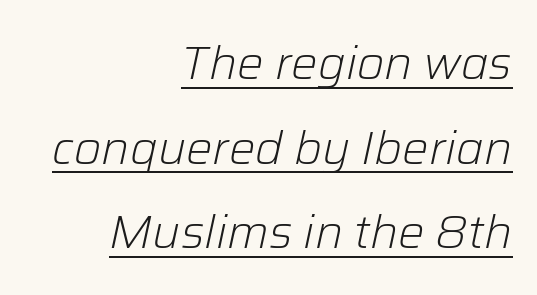
The rendering anchors every line to the right-hand side. Here the designer chose a conventional face with non-uniform glyph widths. Letter spacing: default. The weight tops out at a normal text grade. Characters are canted at an angle relative to the baseline's perpendicular.
